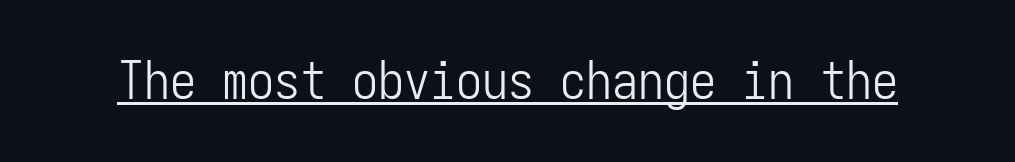
The typeface chosen for these lines omits serifs. The typesetter has applied underlining to the passage shown. A roman cut, with each character standing at attention. A typesetter would call this monospace, since all characters share one set width. The passage shown has conventional tracking throughout.
